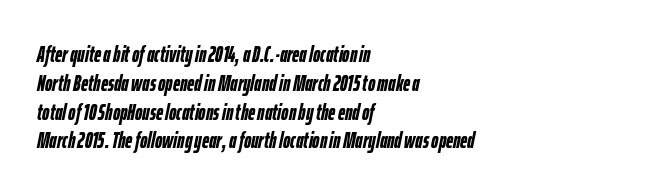
Q: Is the text bold? A: Yes.
Q: Is the text italic (slanted)? A: Yes, it leans right by about 12 degrees.
Q: Is the text underlined? A: No.
Q: How is the paragraph aligned? A: Left-aligned.
Q: Is the spacing between letters normal or unusually wide? A: Normal.
Q: Is the spacing between lines tight, normal or loose? A: Normal.
